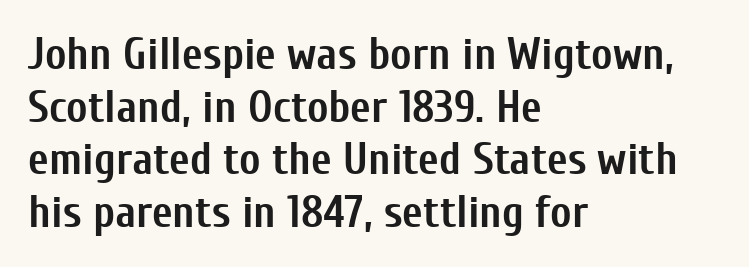
The image shows 45 px semibold, condensed sans-serif type, upright; set left-aligned, line spacing 1.17x, normal letter spacing, not underlined; low stroke contrast and a medium x-height.
